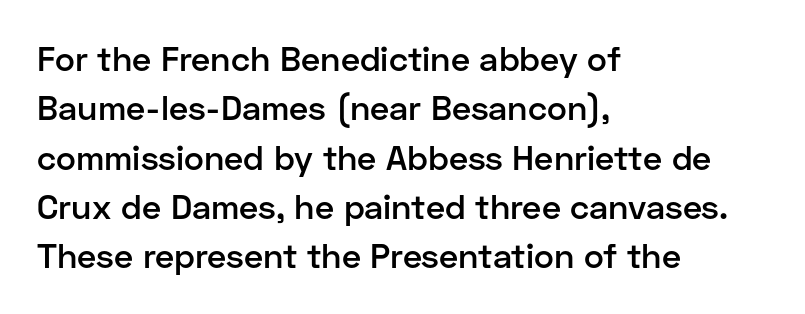
Nobody touched the tracking dial on this one. A typesetter would label this face a sans. In terms of weight, the rendering is demibold, just under bold. Horizontally, the lines are justified to the leading edge only.
